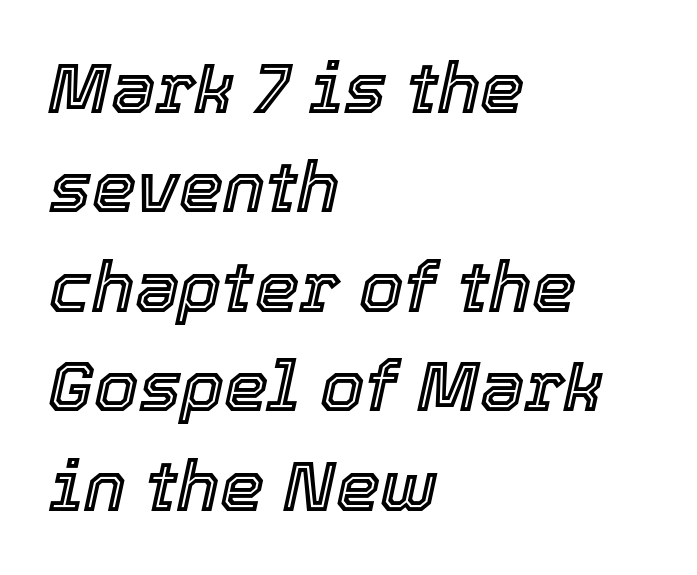
{"italic": "yes", "lean": "right", "slant_degrees": 12, "width": "normal", "x_height": "medium", "monospaced": "no", "underline": "no", "align": "left", "line_spacing": "normal", "line_spacing_ratio": 1.4, "letter_spacing": "normal", "letter_spacing_em": 0.0, "glyph_px": 71}
